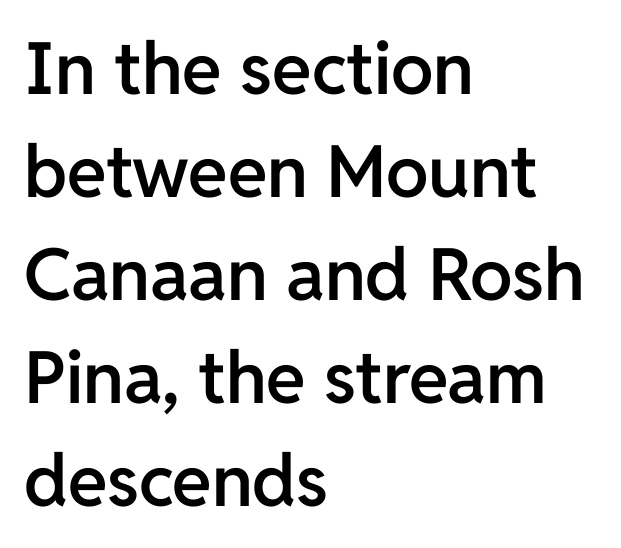
Quick note: not italic, upright. The passage shown is not underscored anywhere. Are there feet on the stems? There aren't — it's a sans. What weight is shown? A semibold, between regular and bold.
